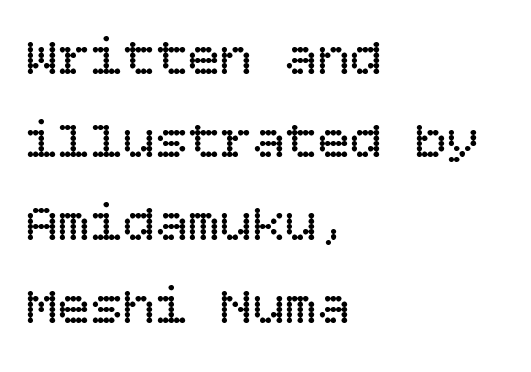
{"italic": "no", "bold": "no", "weight": "regular", "width": "normal", "stroke_contrast": "low", "x_height": "large", "underline": "no", "align": "left", "line_spacing": "normal", "line_spacing_ratio": 1.54, "letter_spacing": "normal", "letter_spacing_em": 0.0, "glyph_px": 54}
